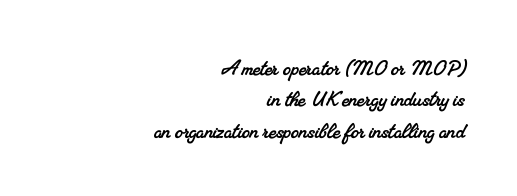
{"underline": "no", "align": "right", "line_spacing": "normal", "line_spacing_ratio": 1.26, "letter_spacing": "normal", "letter_spacing_em": 0.0, "glyph_px": 25}
